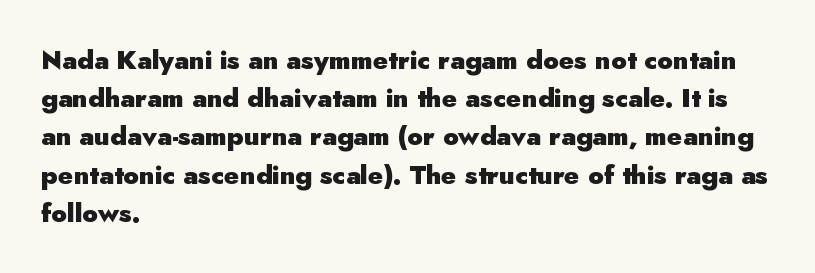
{"italic": "no", "bold": "yes", "underline": "no", "align": "left", "line_spacing": "normal", "line_spacing_ratio": 1.47, "letter_spacing": "normal", "letter_spacing_em": 0.0, "glyph_px": 26}
